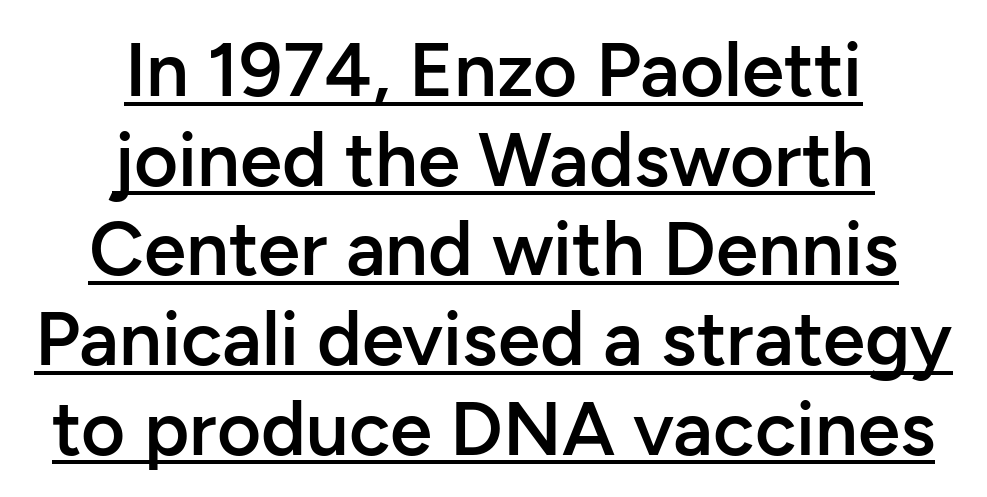
The glyphs in this specimen are sans serif. In terms of weight, the rendering is demibold, just under bold. Quick note: underline on. The rendering keeps characters at their native spacing.
